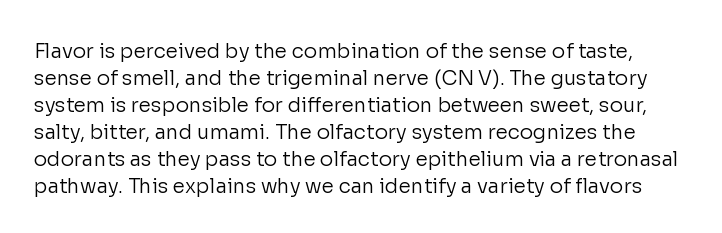
{"italic": "no", "bold": "no", "underline": "no", "line_spacing": "normal", "line_spacing_ratio": 1.35, "letter_spacing": "normal", "letter_spacing_em": 0.0, "glyph_px": 20}
